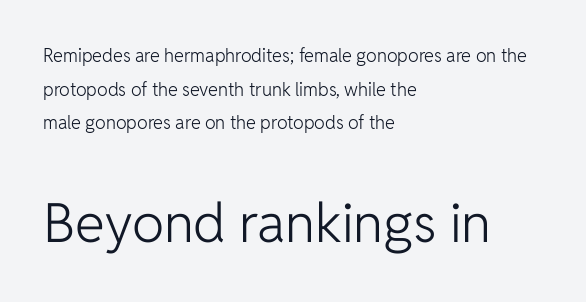
{"serif": "no", "italic": "no", "bold": "no", "weight": "light", "width": "normal", "stroke_contrast": "low", "x_height": "medium", "monospaced": "no", "underline": "no", "align": "left", "line_spacing_ratio": 1.87, "letter_spacing": "normal", "letter_spacing_em": 0.0, "larger_block": "second", "size_ratio": 3.0, "glyph_px": 54}
